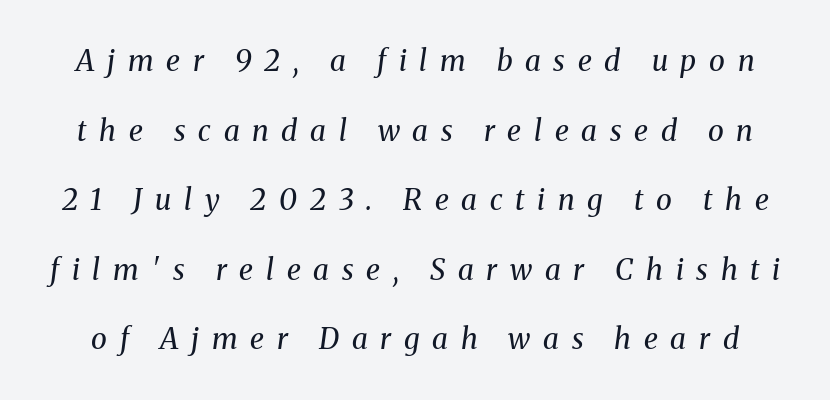
Quick note: italic. The text was rendered using a seriffed face with decorative stroke endings. This rendering features lettering with no underline. Spacing verdict: proportional, widths tailored to each character. The passage shown has open, widely tracked lettering throughout.
